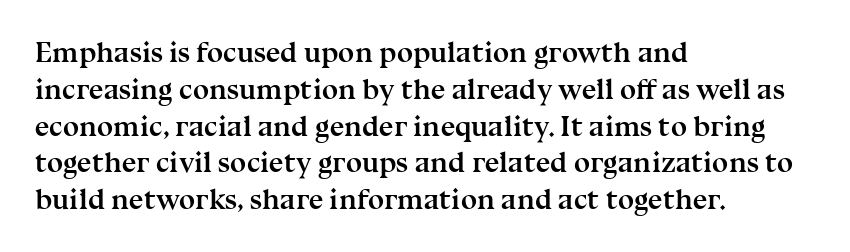
The image shows 29 px semibold serif type, upright; set left-aligned, normal line spacing (1.27x), normal letter spacing, not underlined; medium stroke contrast and a medium x-height.
